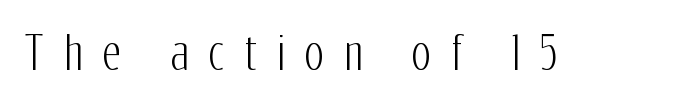
The image shows 45 px condensed sans-serif type, upright; set unusually wide letter spacing (+0.45 em), not underlined; low stroke contrast and a medium x-height.
